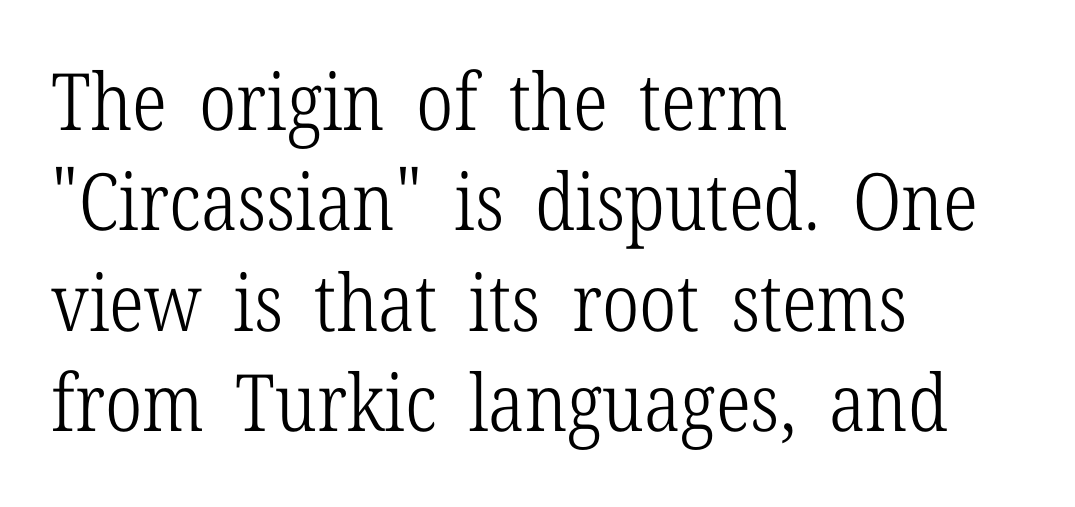
The image shows 79 px light, condensed serif type, upright; set left-aligned, normal line spacing (1.27x), normal letter spacing, not underlined; low stroke contrast and a medium x-height.
